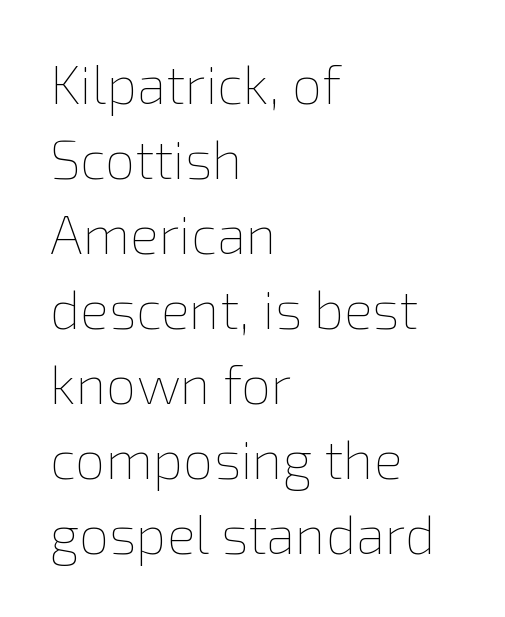
Q: Is the text bold? A: No.
Q: Is the text italic (slanted)? A: No, it is upright.
Q: Is the text underlined? A: No.
Q: How is the paragraph aligned? A: Left-aligned.
Q: Is the spacing between letters normal or unusually wide? A: Normal.
Q: Is the spacing between lines tight, normal or loose? A: Normal.
Q: Width (condensed, normal, or wide)? A: Normal.
Q: x-height? A: Medium.
Q: Monospaced? A: No.
